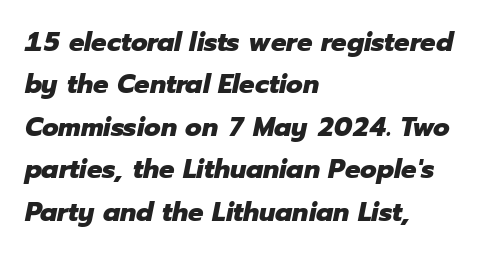
Q: Is the text bold? A: Yes.
Q: Is the text italic (slanted)? A: Yes, it leans right by about 12 degrees.
Q: Is the text underlined? A: No.
Q: How is the paragraph aligned? A: Left-aligned.
Q: Is the spacing between letters normal or unusually wide? A: Normal.
Q: Is the spacing between lines tight, normal or loose? A: Normal.
